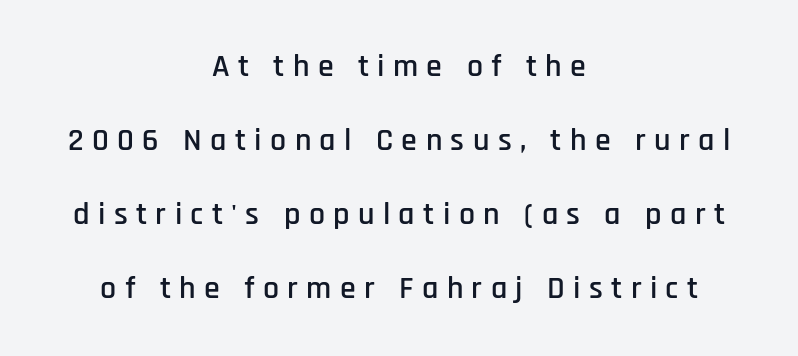
The words here are not underlined. Honestly, the letter spacing is so wide it's the main thing you notice. These lines were composed using upright roman letters. The whitespace from short lines is split evenly between both sides.
